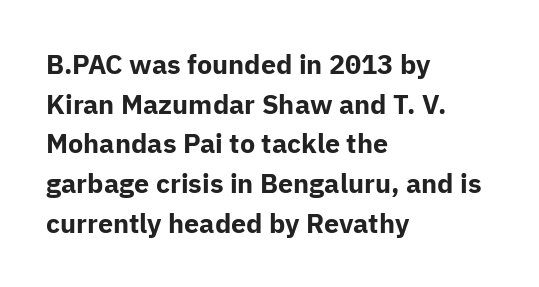
Q: Is the text bold? A: Yes.
Q: Is the text italic (slanted)? A: No, it is upright.
Q: Is the text underlined? A: No.
Q: How is the paragraph aligned? A: Left-aligned.
Q: Is the spacing between letters normal or unusually wide? A: Normal.
Q: Is the spacing between lines tight, normal or loose? A: Normal.
